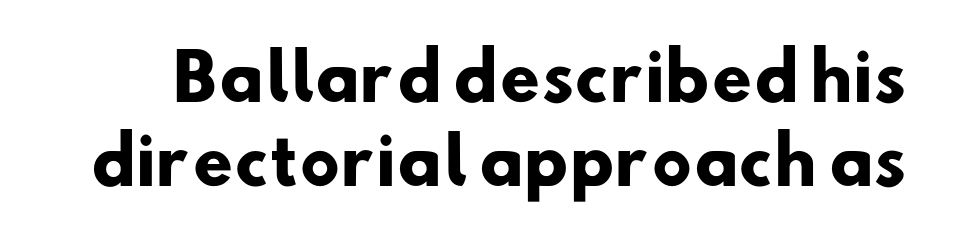
Each letter's strokes conclude bluntly, with no projecting serifs. A typesetter would call this proportional, since set widths differ per character. The line texture is even and compact thanks to regular tracking. The glyphs are unaccompanied by any horizontal stroke below them. Heft: maximum for text — a bold. The space between consecutive lines is moderate.
